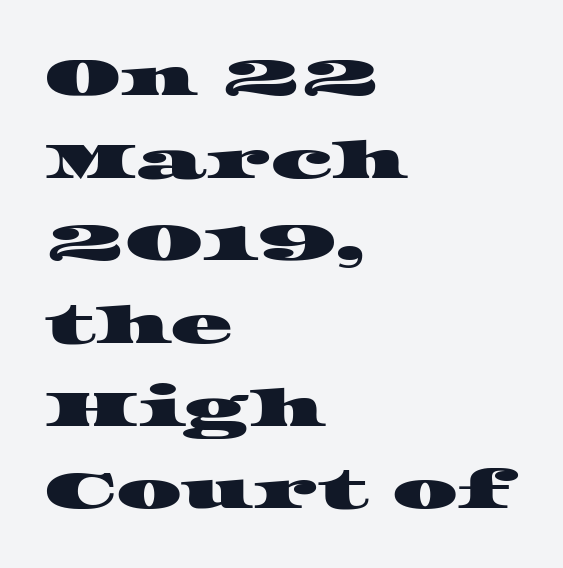
Q: Is the typeface a serif or a sans-serif typeface? A: Serif.
Q: Is the text underlined? A: No.
Q: How is the paragraph aligned? A: Left-aligned.
Q: Is the spacing between letters normal or unusually wide? A: Normal.
Q: Is the spacing between lines tight, normal or loose? A: Normal.
Q: Width (condensed, normal, or wide)? A: Wide.
Q: Stroke contrast? A: High.
Q: x-height? A: Large.
Q: Monospaced? A: No.
